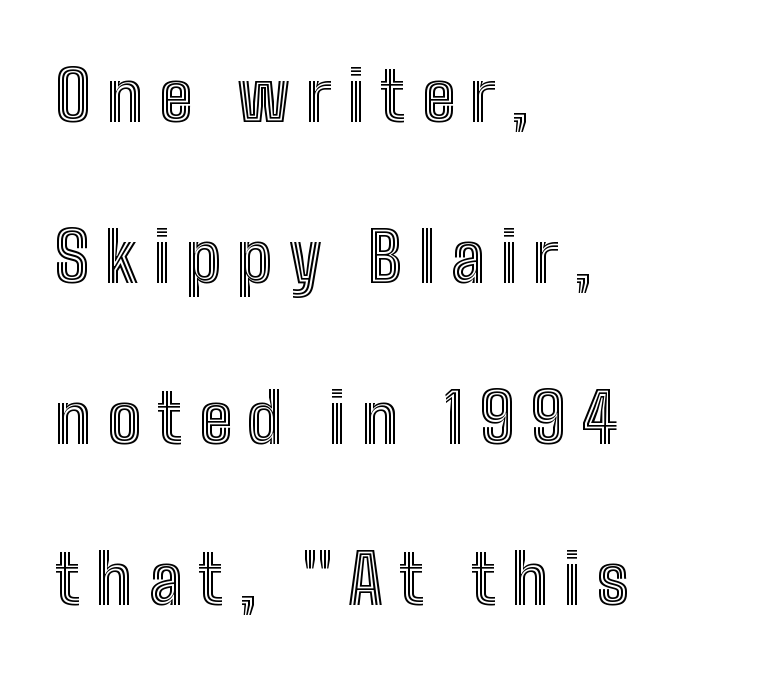
{"italic": "no", "width": "condensed", "x_height": "medium", "monospaced": "no", "underline": "no", "align": "left", "line_spacing": "loose", "line_spacing_ratio": 2.37, "letter_spacing": "wide", "letter_spacing_em": 0.23, "glyph_px": 68}
